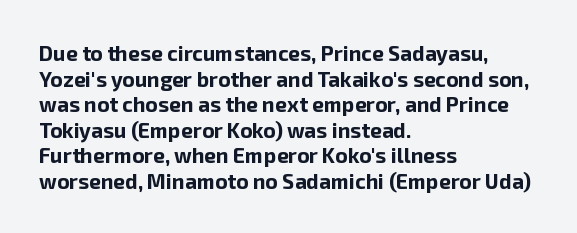
The image shows 21 px bold type, upright; set left-aligned, line spacing 1.22x, normal letter spacing, not underlined.
